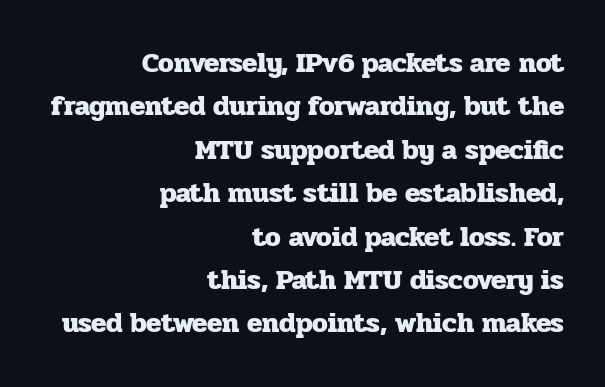
The image shows 28 px heavy serif type, upright; set right-aligned, normal line spacing (1.55x), normal letter spacing, not underlined; low stroke contrast and a medium x-height.
